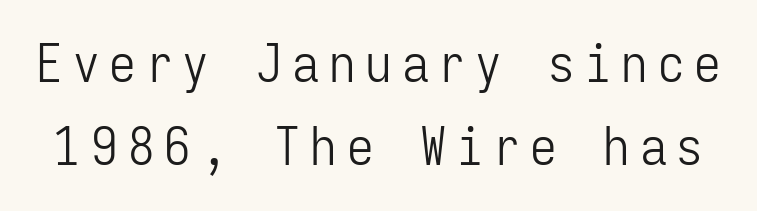
{"serif": "no", "italic": "no", "bold": "no", "weight": "light", "width": "condensed", "stroke_contrast": "low", "x_height": "medium", "monospaced": "yes", "underline": "no", "line_spacing": "normal", "line_spacing_ratio": 1.56, "glyph_px": 53}
